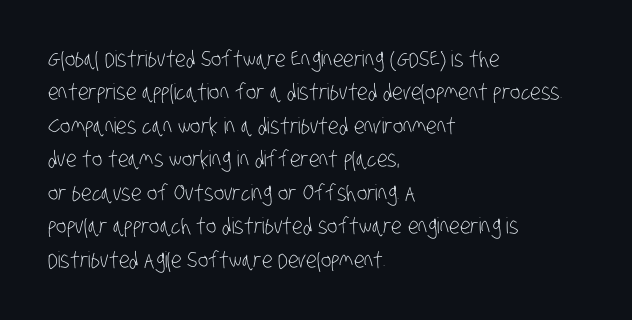
The rendering uses a moderate line-height, typical for paragraphs. Each row of text sits above clean, open space. Stroke mass is kept to a normal reading level or below. One-word summary of the alignment: left. Default kerning and tracking; the words read as compact shapes.
